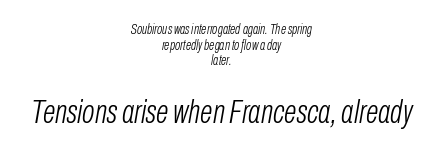
You could not count columns in this text — the font is proportionally spaced. It's the slanting kind of type. You could barely slide anything between these rows. Two sizes are in play, and the larger belongs to the second block. What stands out about the letter spacing? Nothing — it is the standard amount. Caption: face not bold, strokes unweighted.
